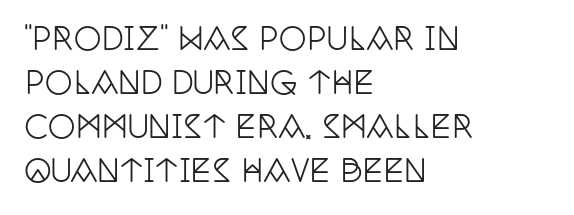
Q: Is the text italic (slanted)? A: No, it is upright.
Q: Is the typeface a serif or a sans-serif typeface? A: Serif.
Q: Is the text underlined? A: No.
Q: How is the paragraph aligned? A: Left-aligned.
Q: Is the spacing between letters normal or unusually wide? A: Normal.
Q: Is the spacing between lines tight, normal or loose? A: Normal.
Q: Width (condensed, normal, or wide)? A: Condensed.
Q: Stroke contrast? A: Low.
Q: x-height? A: Large.
Q: Monospaced? A: No.
